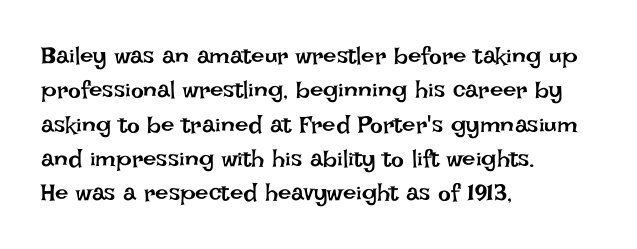
Q: Is the text bold? A: No.
Q: Is the text italic (slanted)? A: No, it is upright.
Q: Is the text underlined? A: No.
Q: How is the paragraph aligned? A: Left-aligned.
Q: Is the spacing between letters normal or unusually wide? A: Normal.
Q: Is the spacing between lines tight, normal or loose? A: Normal.
